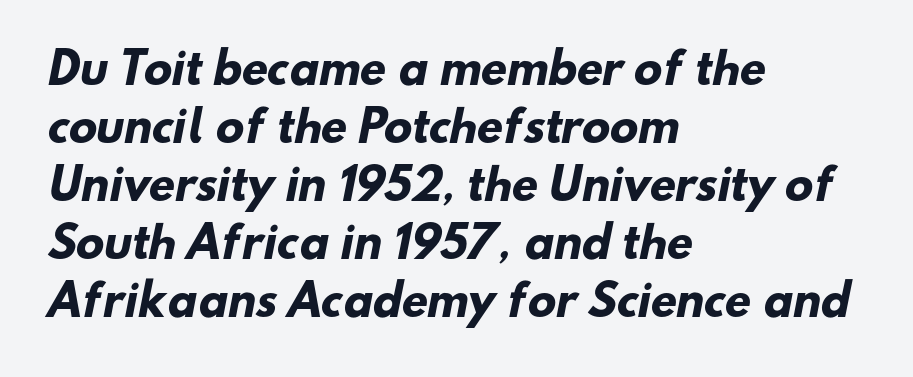
The image shows 42 px heavy sans-serif type; set left-aligned, normal line spacing (1.38x), normal letter spacing, not underlined; low stroke contrast and a small x-height.
